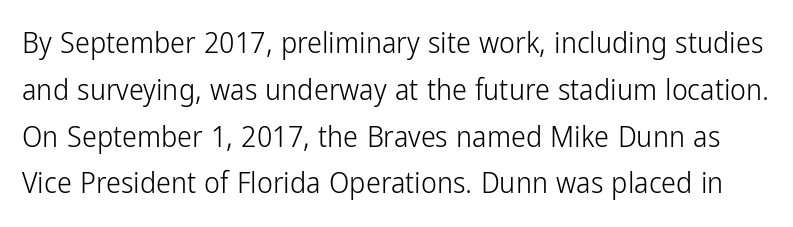
If you drew a line through each stem, it would be perfectly vertical. Type without underlining. Compared with typical paragraphs, the rows here are spaced about the same. Glyph-to-glyph distance matches everyday printed text. Stems and bowls with no extra thickness — not bold. Each letter keeps its own natural width here, so spacing adapts to shape.
